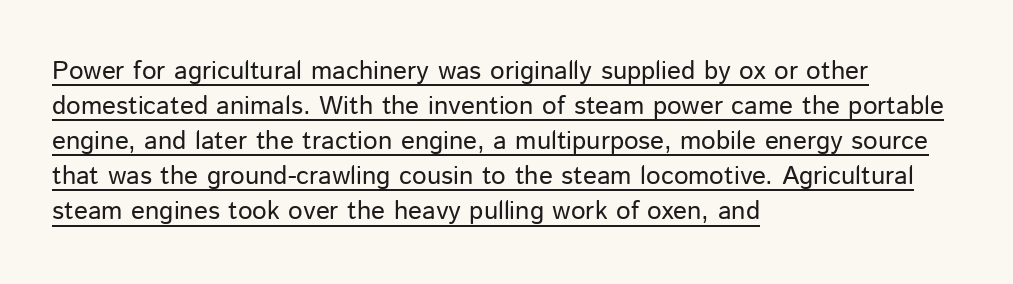
{"italic": "no", "bold": "no", "underline": "yes", "align": "left", "line_spacing": "normal", "line_spacing_ratio": 1.35, "letter_spacing": "normal", "letter_spacing_em": 0.0, "glyph_px": 26}
